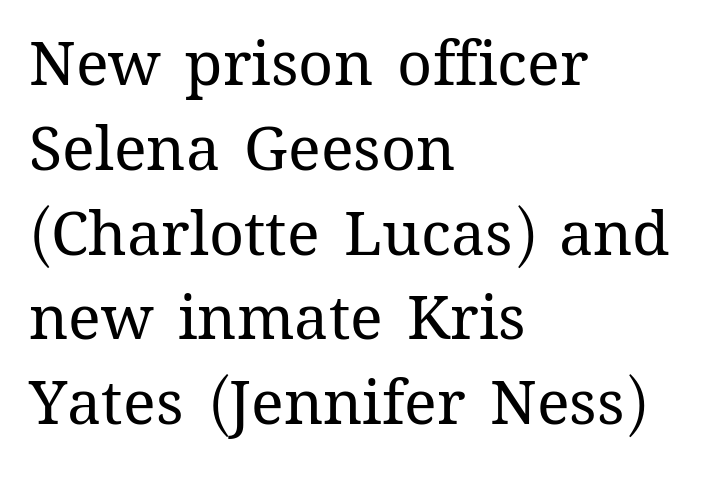
Q: Is the text bold? A: No.
Q: Is the text italic (slanted)? A: No, it is upright.
Q: Is the text underlined? A: No.
Q: How is the paragraph aligned? A: Left-aligned.
Q: Is the spacing between letters normal or unusually wide? A: Normal.
Q: Is the spacing between lines tight, normal or loose? A: Normal.
Q: Width (condensed, normal, or wide)? A: Normal.
Q: Stroke contrast? A: Medium.
Q: x-height? A: Medium.
Q: Monospaced? A: No.
